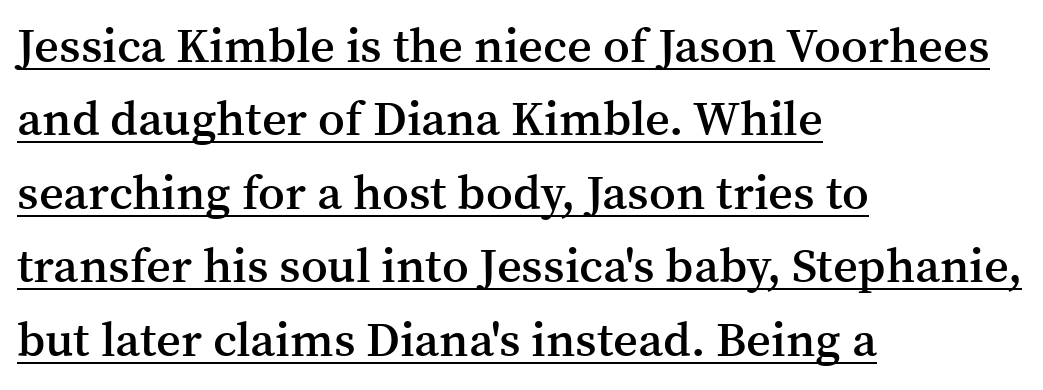
{"serif": "yes", "italic": "no", "bold": "semi", "weight": "semibold", "width": "normal", "stroke_contrast": "medium", "x_height": "medium", "monospaced": "no", "underline": "yes", "align": "left", "line_spacing": "normal", "line_spacing_ratio": 1.53, "letter_spacing": "normal", "letter_spacing_em": 0.0, "glyph_px": 48}
